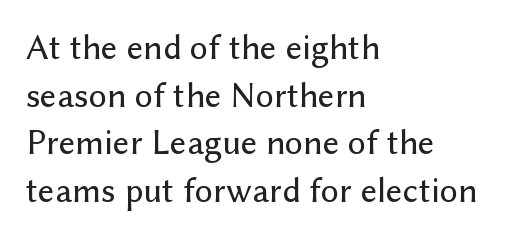
The image shows 36 px sans-serif type, upright; set left-aligned, normal line spacing (1.32x), normal letter spacing, not underlined; low stroke contrast and a medium x-height.
